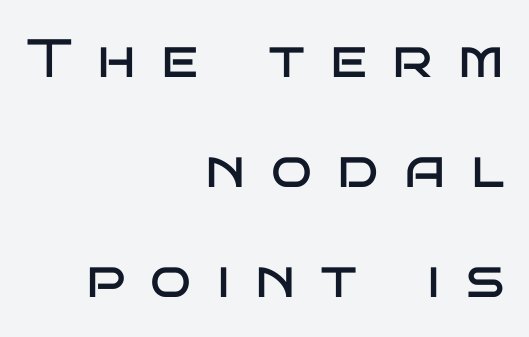
The image shows 54 px regular-weight, wide sans-serif type, upright; set right-aligned, loose line spacing (2.04x), unusually wide letter spacing (+0.47 em), not underlined; low stroke contrast and a large x-height.
